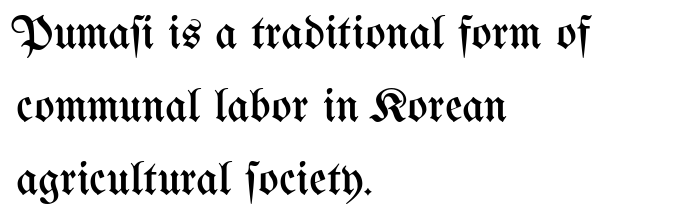
The image shows 48 px regular-weight, condensed type, upright; set left-aligned, normal line spacing (1.52x), normal letter spacing, not underlined; medium stroke contrast and a medium x-height.
